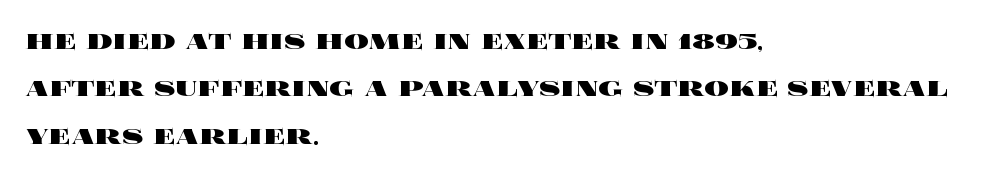
{"italic": "no", "bold": "yes", "weight": "heavy", "width": "wide", "x_height": "large", "monospaced": "no", "underline": "no", "align": "left", "line_spacing": "normal", "line_spacing_ratio": 1.53, "letter_spacing": "normal", "letter_spacing_em": 0.0, "glyph_px": 31}
